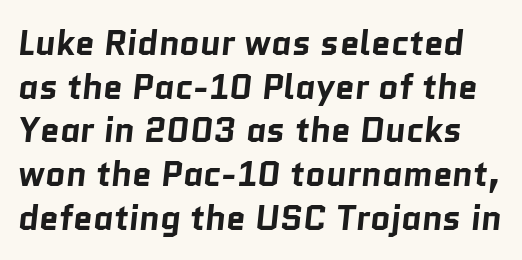
{"serif": "no", "bold": "yes", "weight": "bold", "width": "normal", "stroke_contrast": "low", "x_height": "medium", "monospaced": "no", "underline": "no", "line_spacing": "normal", "line_spacing_ratio": 1.25, "letter_spacing": "normal", "letter_spacing_em": 0.0, "glyph_px": 35}
